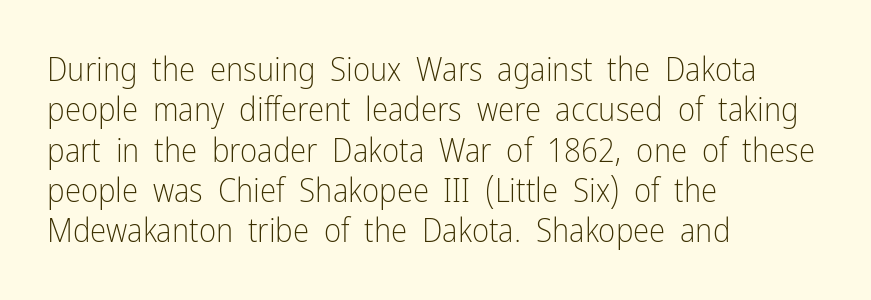
The image shows 33 px light, condensed sans-serif type, upright; set left-aligned, line spacing 1.22x, normal letter spacing, not underlined; low stroke contrast and a medium x-height.
